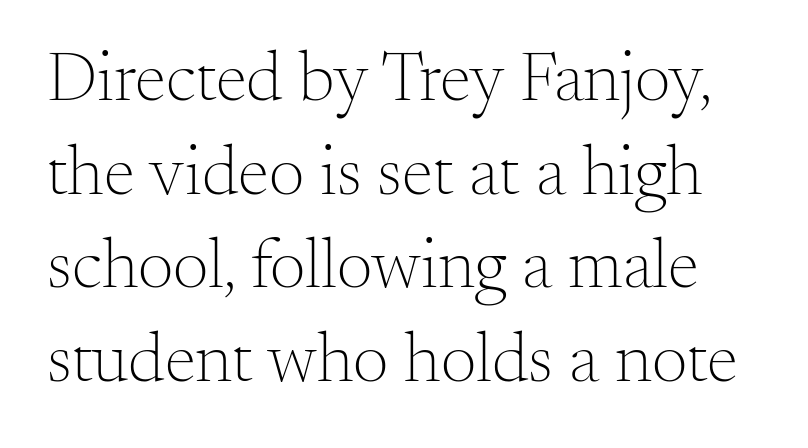
{"serif": "yes", "italic": "no", "bold": "no", "weight": "light", "width": "normal", "stroke_contrast": "medium", "x_height": "small", "monospaced": "no", "underline": "no", "line_spacing": "normal", "line_spacing_ratio": 1.32, "letter_spacing": "normal", "letter_spacing_em": 0.0, "glyph_px": 71}
